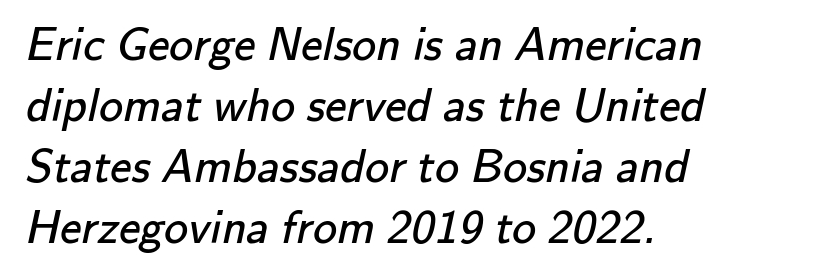
{"serif": "no", "bold": "no", "weight": "regular", "width": "normal", "stroke_contrast": "low", "x_height": "small", "monospaced": "no", "underline": "no", "align": "left", "line_spacing": "normal", "line_spacing_ratio": 1.27, "letter_spacing": "normal", "letter_spacing_em": 0.0, "glyph_px": 48}
